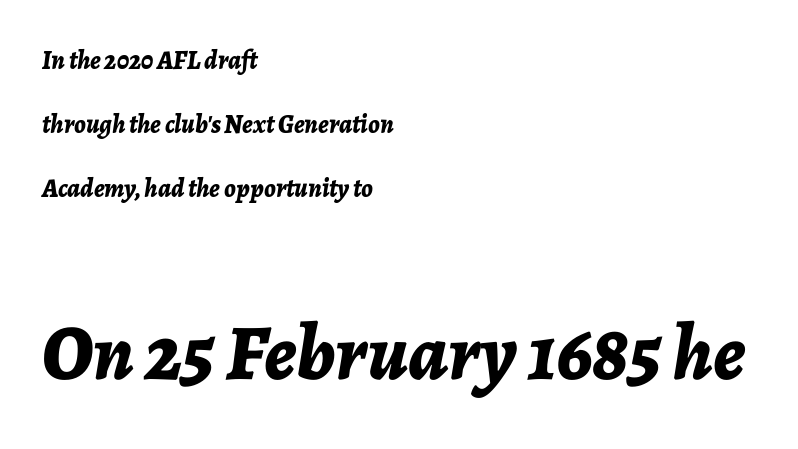
Size hierarchy here favors the trailing block over the leading one. This is heavy type, rendered in bold. Visually the block forms a straight wall on the left and a jagged coastline on the right. Spacing between characters is what you'd get straight out of the box. The glyphs look as if they've been sheared to an angle. Descenders hang freely into open space.
